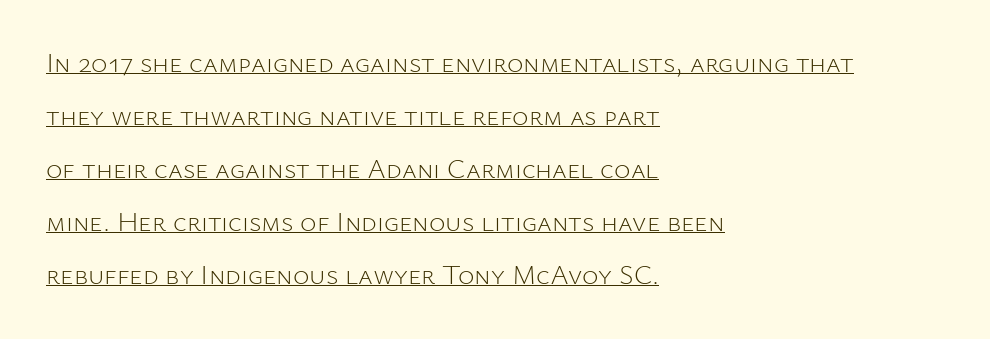
The image shows 28 px light sans-serif type, upright; set left-aligned, line spacing 1.89x, normal letter spacing, underlined; low stroke contrast and a medium x-height.
